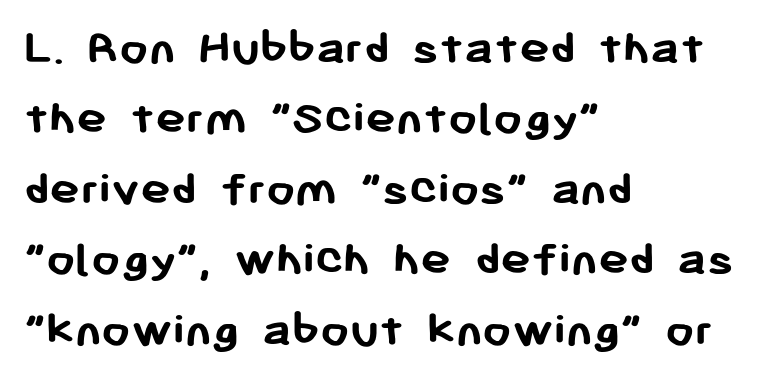
The image shows 51 px semibold sans-serif type, upright; set left-aligned, normal line spacing (1.38x), normal letter spacing, not underlined; low stroke contrast and a medium x-height.
